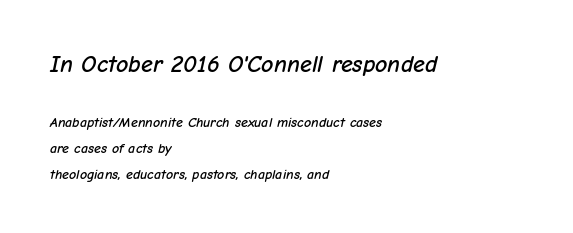
The image shows 24 px text type, italic (leaning right); set left-aligned, line spacing 1.86x, normal letter spacing, not underlined; the first (top) block is 1.71x larger.
